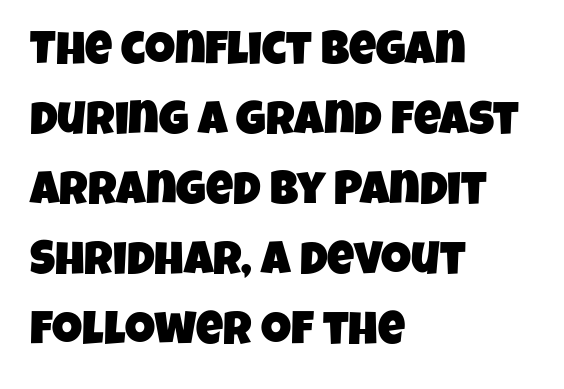
The image shows 47 px condensed sans-serif type; set left-aligned, normal line spacing (1.49x), normal letter spacing, not underlined; low stroke contrast and a large x-height.
